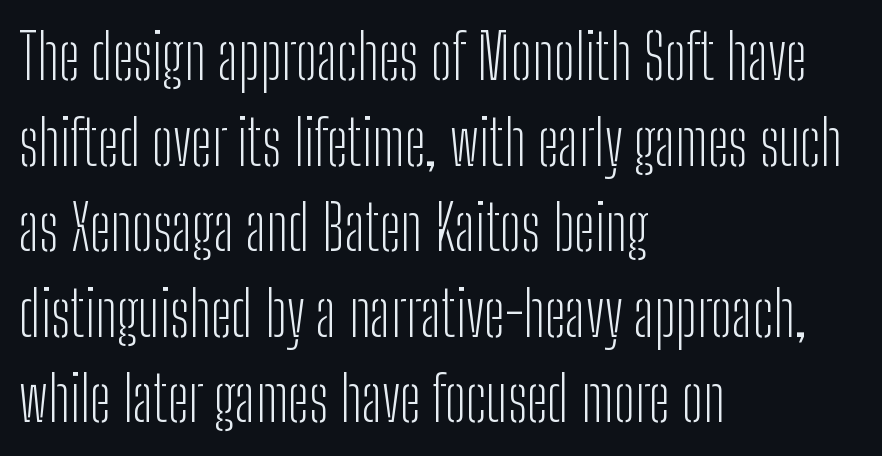
Leftover space on each line is placed entirely after the last word. The type is set solid horizontally, with unmodified tracking. Serif or sans? Sans — the stroke terminals are bare. Character widths vary here, with narrow letters taking less room than wide ones.
